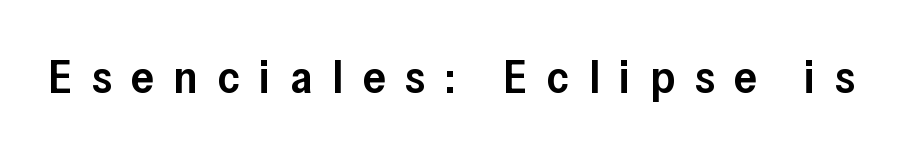
This rendering employs a face without finishing strokes, i.e., a sans-serif. Unmarked baselines from the first word to the last. In terms of weight, the rendering is demibold, just under bold. Letter spacing: wide. This sample has the flowing, uneven cadence of proportional lettering. Tall strokes in this sample are plumb rather than angled.
